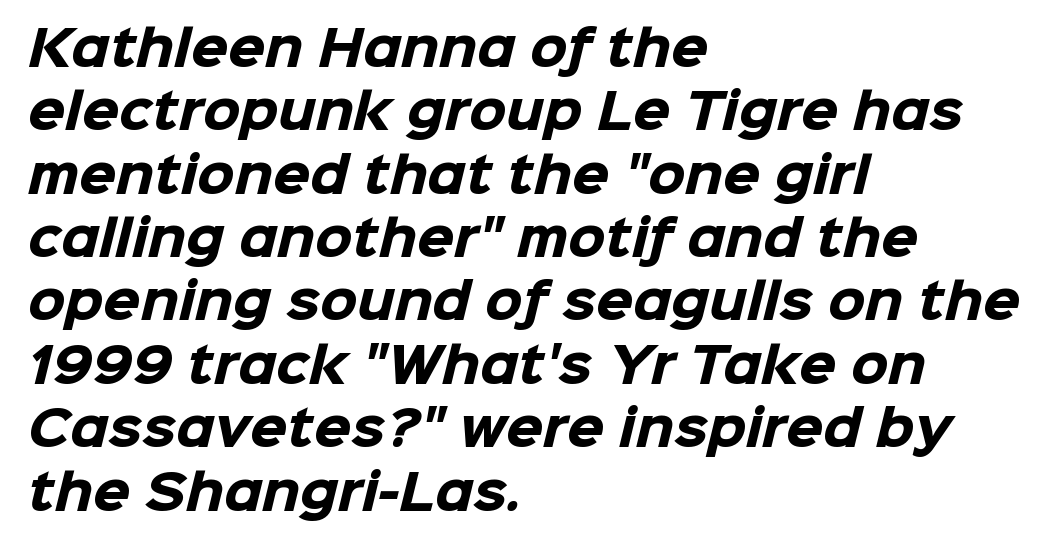
Q: Is the text bold? A: Yes.
Q: Is the typeface a serif or a sans-serif typeface? A: Sans-serif.
Q: Is the text underlined? A: No.
Q: How is the paragraph aligned? A: Left-aligned.
Q: Is the spacing between letters normal or unusually wide? A: Normal.
Q: Is the spacing between lines tight, normal or loose? A: Normal.
Q: Width (condensed, normal, or wide)? A: Normal.
Q: Stroke contrast? A: Low.
Q: x-height? A: Medium.
Q: Monospaced? A: No.
